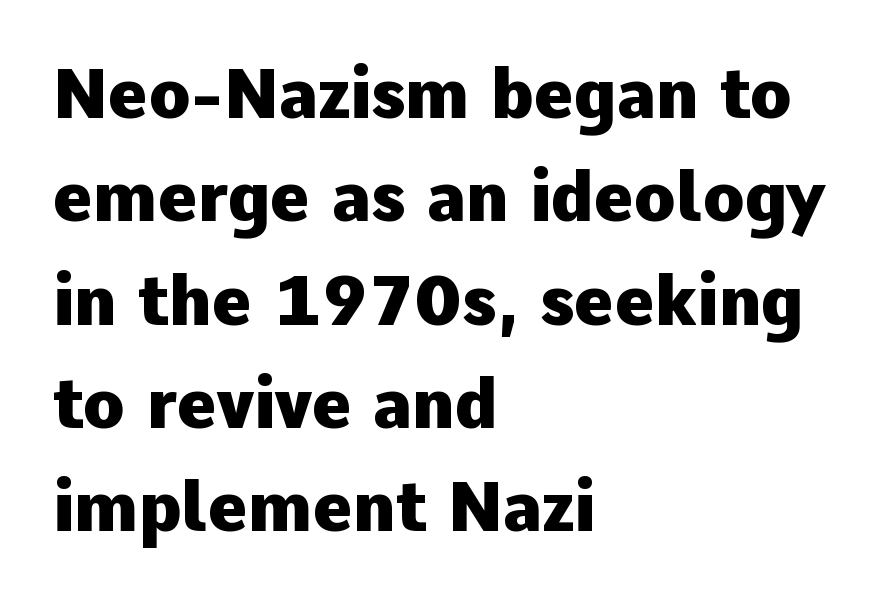
{"serif": "no", "italic": "no", "bold": "yes", "weight": "heavy", "width": "normal", "stroke_contrast": "low", "x_height": "medium", "monospaced": "no", "underline": "no", "align": "left", "line_spacing": "normal", "line_spacing_ratio": 1.52, "letter_spacing": "normal", "letter_spacing_em": 0.0, "glyph_px": 68}
